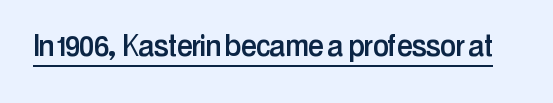
Default kerning and tracking; the words read as compact shapes. Designer's note — italics off, roman on. Looks like regular typesetting: each glyph gets only the width it needs. These characters rest on top of a visible drawn line. Examine the stroke ends and you'll find no serifs.
